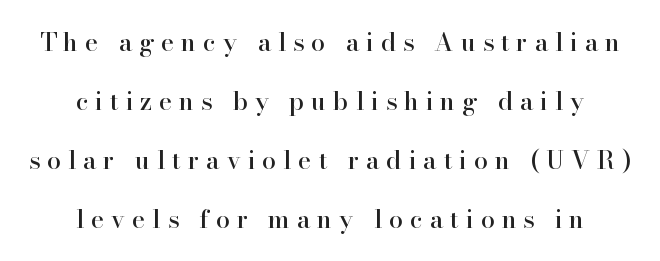
{"italic": "no", "underline": "no", "align": "center", "line_spacing": "loose", "line_spacing_ratio": 2.36, "letter_spacing": "wide", "letter_spacing_em": 0.28, "glyph_px": 25}
